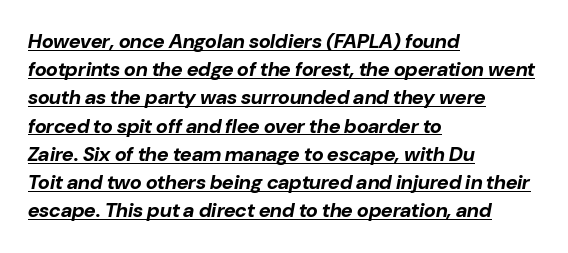
{"italic": "yes", "lean": "right", "slant_degrees": 10, "bold": "yes", "underline": "yes", "align": "left", "line_spacing": "normal", "line_spacing_ratio": 1.41, "letter_spacing": "normal", "letter_spacing_em": 0.0, "glyph_px": 20}
